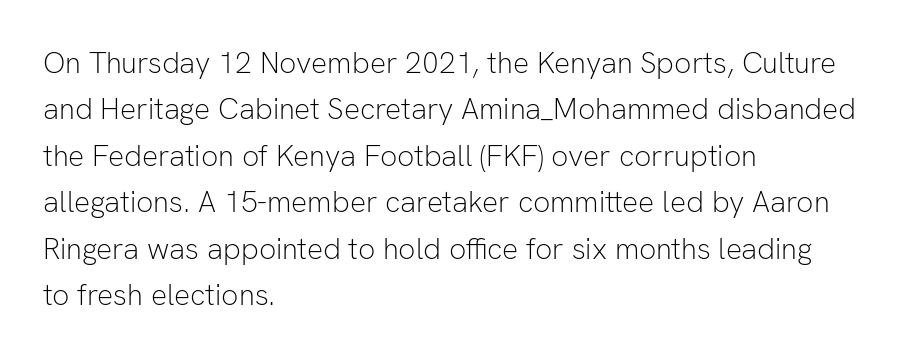
Each letter keeps its own natural width here, so spacing adapts to shape. The font family rendered here belongs to the sans-serif group. Each row of text sits above clean, open space. The face looks like a standard text weight, possibly lighter.
